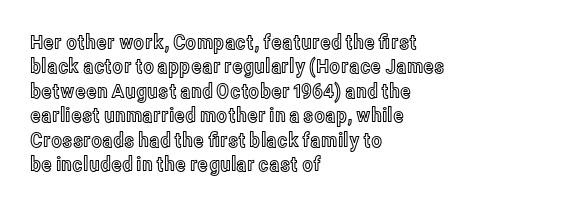
Look at the tracking — it's just the regular setting, nothing added. Horizontal alignment here is leftward, the default for most running prose. Clear beneath every line of the passage. Unlike italic type, these characters show no tilt at all.
